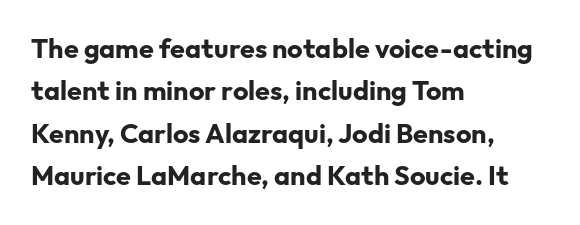
{"italic": "no", "bold": "yes", "underline": "no", "align": "left", "line_spacing": "normal", "line_spacing_ratio": 1.57, "letter_spacing": "normal", "letter_spacing_em": 0.0, "glyph_px": 27}
